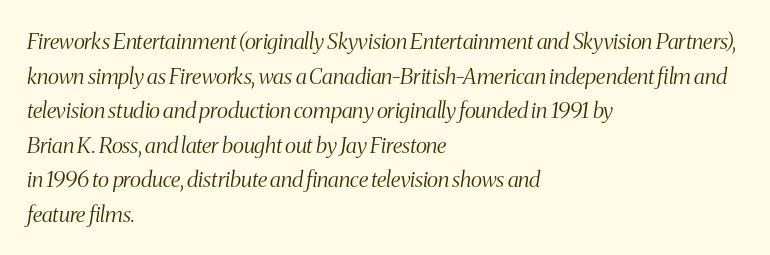
Q: Is the text bold? A: No.
Q: Is the text italic (slanted)? A: Yes, it leans right by about 8 degrees.
Q: Is the text underlined? A: No.
Q: How is the paragraph aligned? A: Left-aligned.
Q: Is the spacing between letters normal or unusually wide? A: Normal.
Q: Is the spacing between lines tight, normal or loose? A: Normal.
